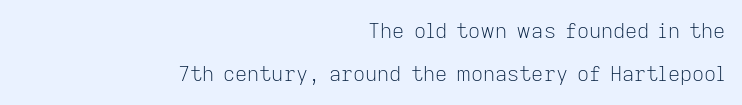
{"italic": "no", "bold": "no", "underline": "no", "align": "right", "line_spacing": "loose", "line_spacing_ratio": 2.06, "letter_spacing": "normal", "letter_spacing_em": 0.0, "glyph_px": 21}
